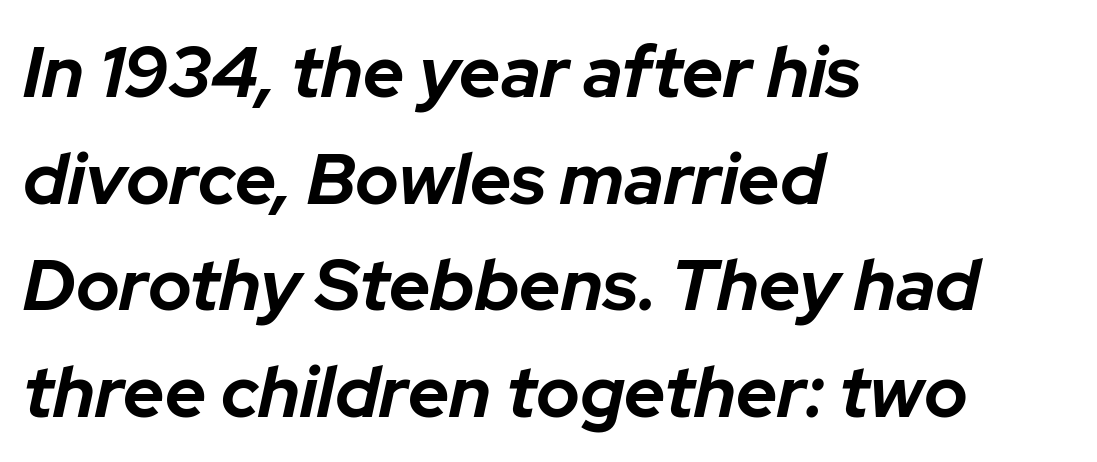
Q: Is the text bold? A: Yes.
Q: Is the text italic (slanted)? A: Yes, it leans right by about 12 degrees.
Q: Is the text underlined? A: No.
Q: How is the paragraph aligned? A: Left-aligned.
Q: Is the spacing between letters normal or unusually wide? A: Normal.
Q: Is the spacing between lines tight, normal or loose? A: Normal.
Q: Width (condensed, normal, or wide)? A: Normal.
Q: Stroke contrast? A: Low.
Q: x-height? A: Medium.
Q: Monospaced? A: No.
